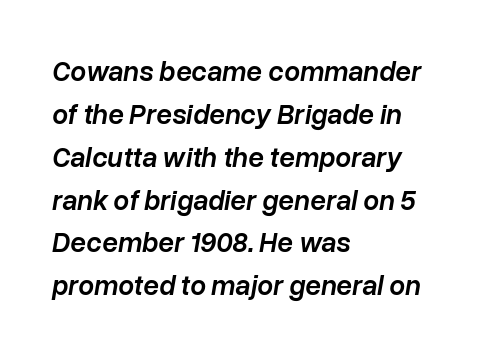
The image shows 28 px semibold type, italic (leaning right); set left-aligned, normal line spacing (1.53x), normal letter spacing, not underlined; low stroke contrast and a medium x-height.
